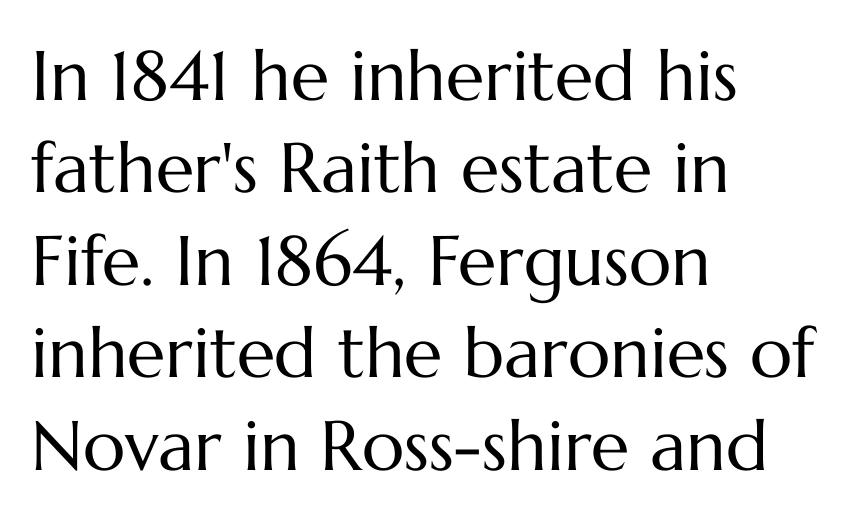
Q: Is the text bold? A: No.
Q: Is the text italic (slanted)? A: No, it is upright.
Q: Is the text underlined? A: No.
Q: How is the paragraph aligned? A: Left-aligned.
Q: Is the spacing between letters normal or unusually wide? A: Normal.
Q: Is the spacing between lines tight, normal or loose? A: Normal.
Q: Width (condensed, normal, or wide)? A: Normal.
Q: Stroke contrast? A: Medium.
Q: x-height? A: Medium.
Q: Monospaced? A: No.
